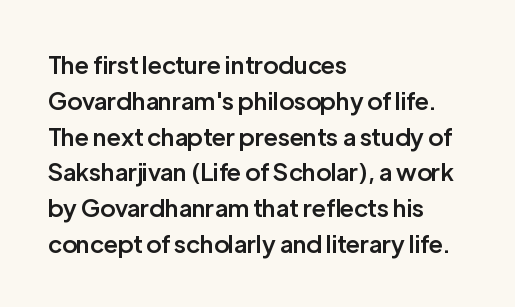
The image shows 24 px text type, upright; set left-aligned, normal line spacing (1.49x), normal letter spacing, not underlined.
